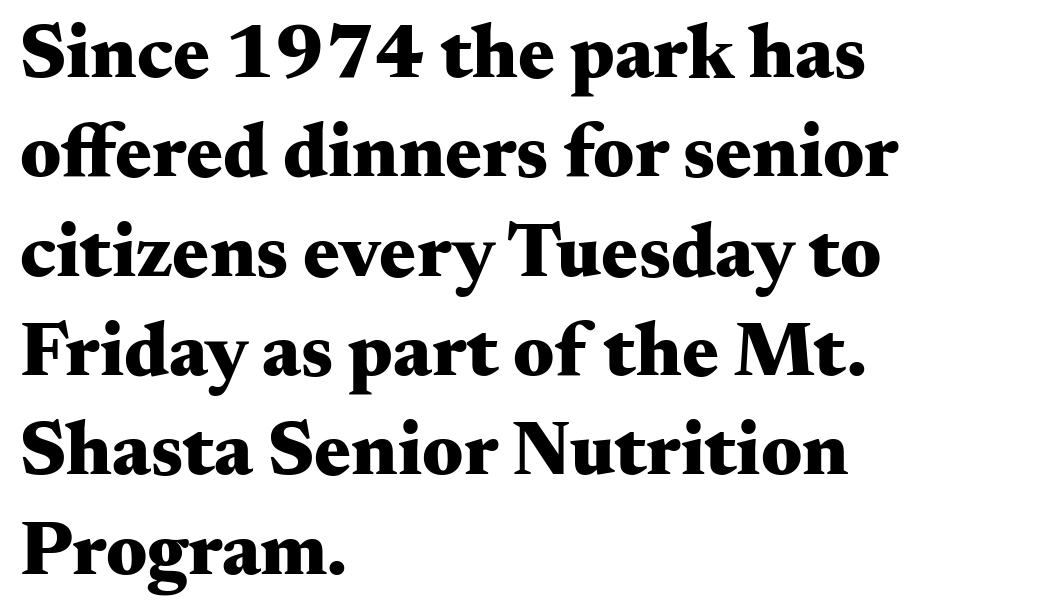
{"serif": "yes", "italic": "no", "bold": "yes", "weight": "heavy", "width": "wide", "stroke_contrast": "medium", "x_height": "small", "monospaced": "no", "underline": "no", "align": "left", "line_spacing": "normal", "line_spacing_ratio": 1.29, "letter_spacing": "normal", "letter_spacing_em": 0.0, "glyph_px": 77}
